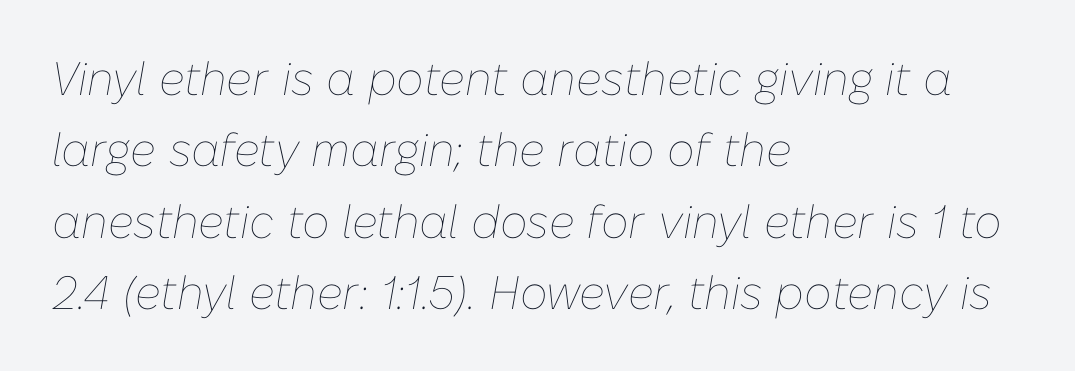
{"italic": "yes", "lean": "right", "slant_degrees": 10, "bold": "no", "weight": "thin", "width": "normal", "stroke_contrast": "low", "x_height": "medium", "monospaced": "no", "underline": "no", "align": "left", "line_spacing": "normal", "line_spacing_ratio": 1.52, "letter_spacing": "normal", "letter_spacing_em": 0.0, "glyph_px": 47}
